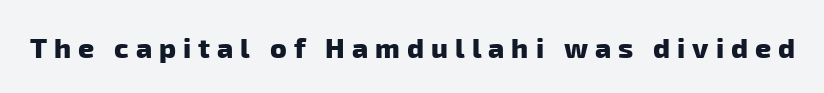
{"serif": "no", "bold": "yes", "weight": "heavy", "width": "normal", "stroke_contrast": "low", "x_height": "medium", "monospaced": "no", "underline": "no", "letter_spacing": "wide", "letter_spacing_em": 0.25, "glyph_px": 28}
